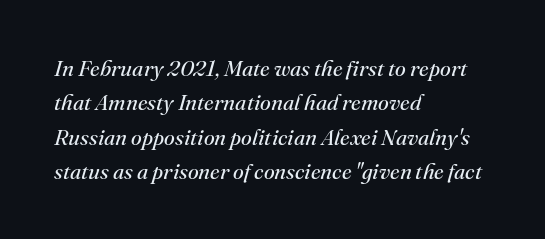
The image shows 22 px text type, italic (leaning right); set left-aligned, normal line spacing (1.56x), normal letter spacing, not underlined.
